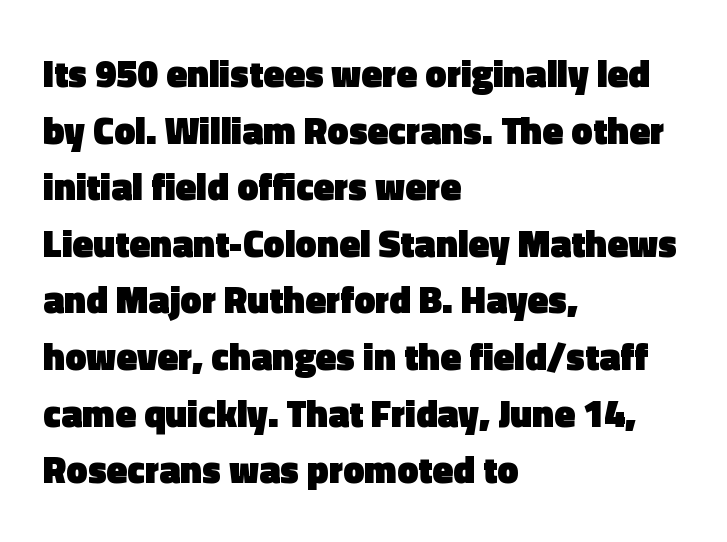
{"serif": "no", "italic": "no", "bold": "yes", "weight": "heavy", "width": "normal", "x_height": "medium", "monospaced": "no", "underline": "no", "align": "left", "line_spacing": "normal", "line_spacing_ratio": 1.49, "letter_spacing": "normal", "letter_spacing_em": 0.0, "glyph_px": 38}
